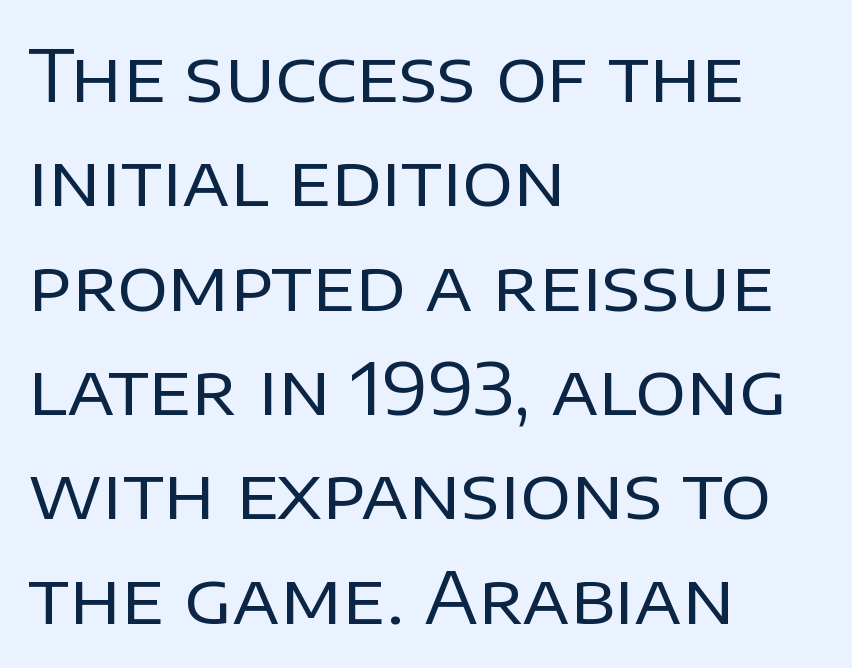
The lines are quadded left. Think of a printed novel: that variable character pitch is what you see here. Stem width sits at or under what a default text font uses. Inter-character spacing is left at the font's built-in metrics. This sample uses a sans-serif face.
